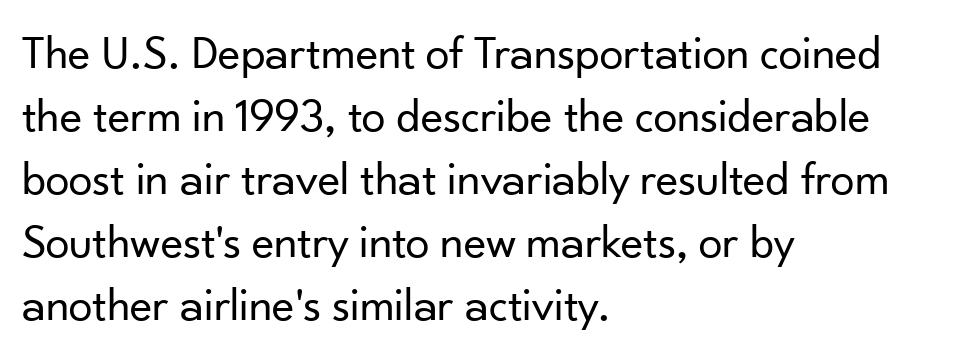
{"serif": "no", "italic": "no", "bold": "no", "weight": "regular", "width": "normal", "stroke_contrast": "low", "x_height": "small", "monospaced": "no", "underline": "no", "align": "left", "line_spacing": "normal", "line_spacing_ratio": 1.31, "letter_spacing": "normal", "letter_spacing_em": 0.0, "glyph_px": 48}
